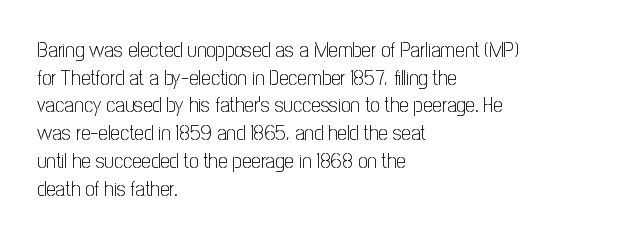
Q: Is the text bold? A: No.
Q: Is the text italic (slanted)? A: No, it is upright.
Q: Is the text underlined? A: No.
Q: How is the paragraph aligned? A: Left-aligned.
Q: Is the spacing between letters normal or unusually wide? A: Normal.
Q: Is the spacing between lines tight, normal or loose? A: Normal.
